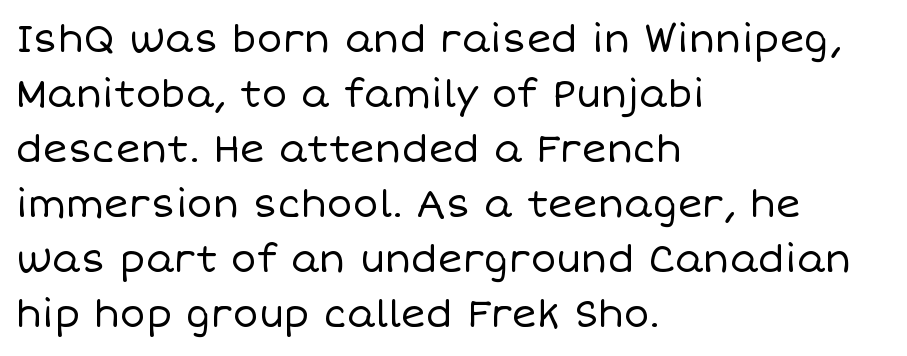
{"italic": "no", "bold": "no", "weight": "regular", "width": "normal", "stroke_contrast": "low", "x_height": "large", "monospaced": "no", "underline": "no", "align": "left", "line_spacing": "normal", "line_spacing_ratio": 1.45, "letter_spacing": "normal", "letter_spacing_em": 0.0, "glyph_px": 38}
